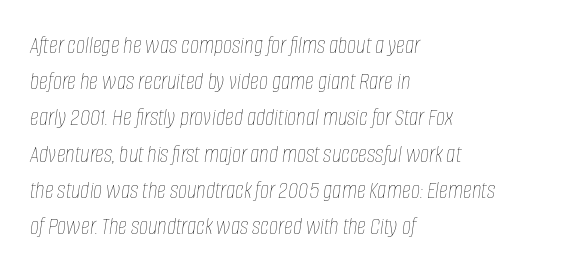
{"italic": "yes", "lean": "right", "slant_degrees": 8, "bold": "no", "underline": "no", "align": "left", "line_spacing": "normal", "line_spacing_ratio": 1.45, "letter_spacing": "normal", "letter_spacing_em": 0.0, "glyph_px": 25}
